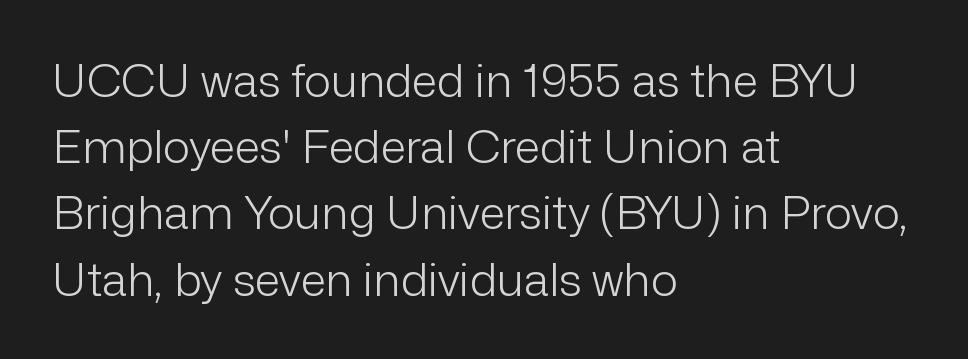
{"serif": "no", "italic": "no", "bold": "no", "weight": "light", "width": "normal", "stroke_contrast": "low", "x_height": "medium", "monospaced": "no", "underline": "no", "align": "left", "line_spacing": "normal", "line_spacing_ratio": 1.44, "letter_spacing": "normal", "letter_spacing_em": 0.0, "glyph_px": 46}
